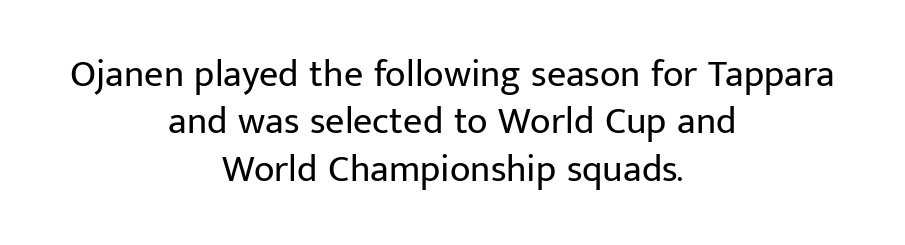
The image shows 38 px regular-weight sans-serif type, upright; set centered, normal line spacing (1.25x), normal letter spacing, not underlined; low stroke contrast and a medium x-height.
